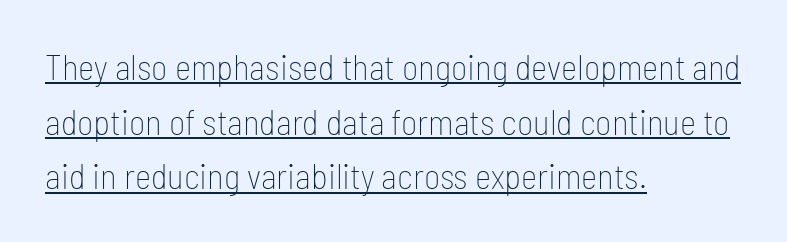
The passage shown is typed in a proportional face where columns would drift. Default kerning and tracking; the words read as compact shapes. Leading: standard. Posture: straight, roman, zero tilt. Font category for this specimen: sans-serif. Like a heading marked for emphasis, these lines bear an underscore.
